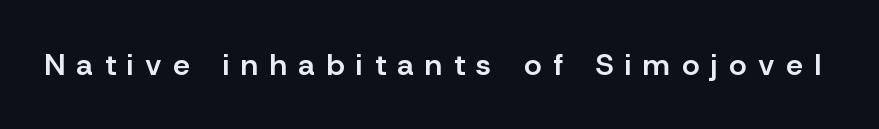
Q: Is the text bold? A: Semi-bold.
Q: Is the text italic (slanted)? A: No, it is upright.
Q: Is the typeface a serif or a sans-serif typeface? A: Sans-serif.
Q: Is the text underlined? A: No.
Q: Is the spacing between letters normal or unusually wide? A: Unusually wide.
Q: Width (condensed, normal, or wide)? A: Normal.
Q: Stroke contrast? A: Low.
Q: x-height? A: Medium.
Q: Monospaced? A: No.
